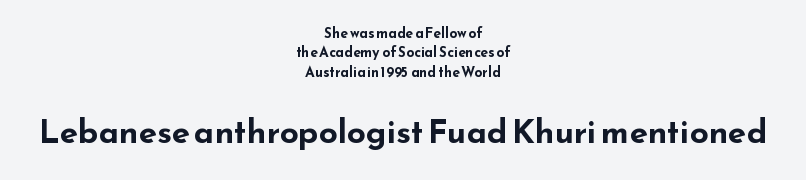
The image shows 33 px bold, wide sans-serif type, upright; set centered, normal line spacing (1.38x), normal letter spacing, not underlined; the second (bottom) block is 2.36x larger; low stroke contrast and a small x-height.
